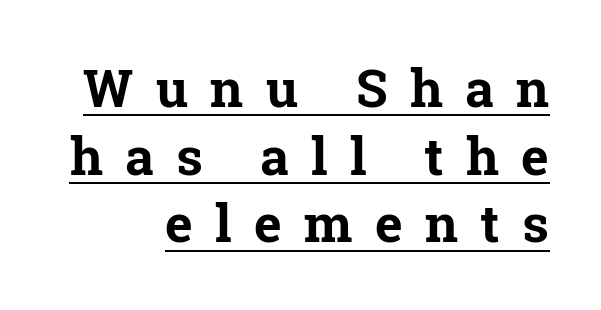
Vertical strokes here are truly vertical. Every row of glyphs terminates at an identical x-position on the right. The lettering is marked with a stroke running underneath it. These lines are rendered in a variable-pitch font. Little horizontal feet cap the strokes, marking this as serif type.
